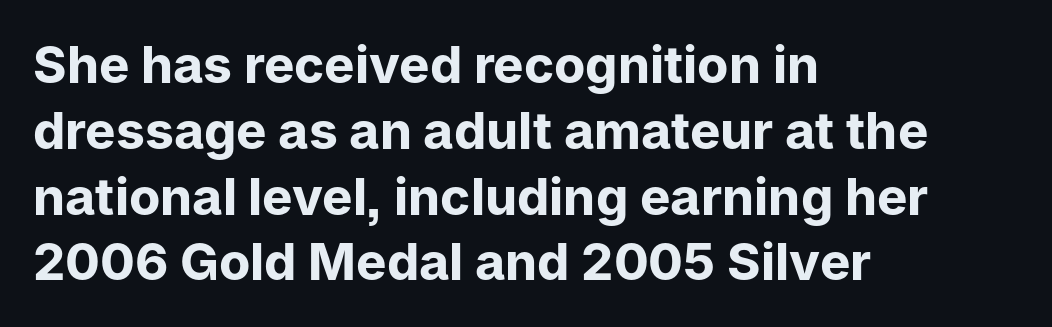
Spacing verdict: proportional, widths tailored to each character. Short and long lines alike share a common starting point at left. Bold? Absolutely — the strokes are thick and heavy. The letters stand straight up with perfectly vertical stems.
